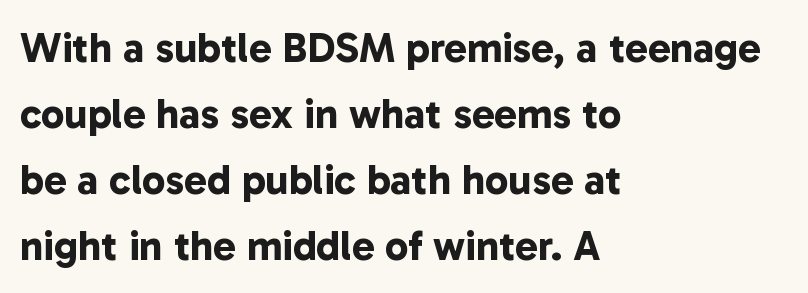
These lines are rendered in a variable-pitch font. Regular leading. Notice how thick the strokes are: this is what a full bold looks like. The passage shown is not underscored anywhere. Does the type have serifs? No, each stem ends abruptly.
